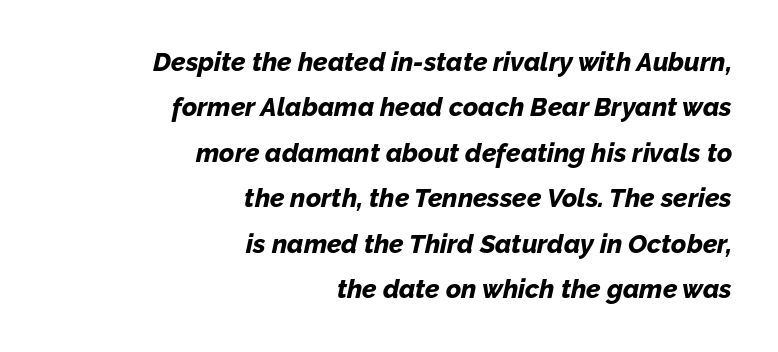
Q: Is the text bold? A: Yes.
Q: Is the text italic (slanted)? A: Yes, it leans right by about 12 degrees.
Q: Is the text underlined? A: No.
Q: How is the paragraph aligned? A: Right-aligned.
Q: Is the spacing between letters normal or unusually wide? A: Normal.
